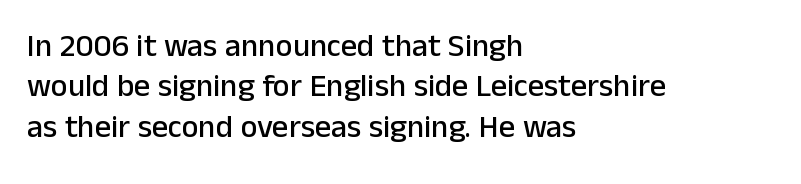
The passage shown is typeset with a sans-serif family. The strip under each line holds only bare page. Regarding leading, the lines here are spaced in the standard way. Looks like regular typesetting: each glyph gets only the width it needs. Left-aligned paragraph, ragged on the right. Upright lettering throughout.
